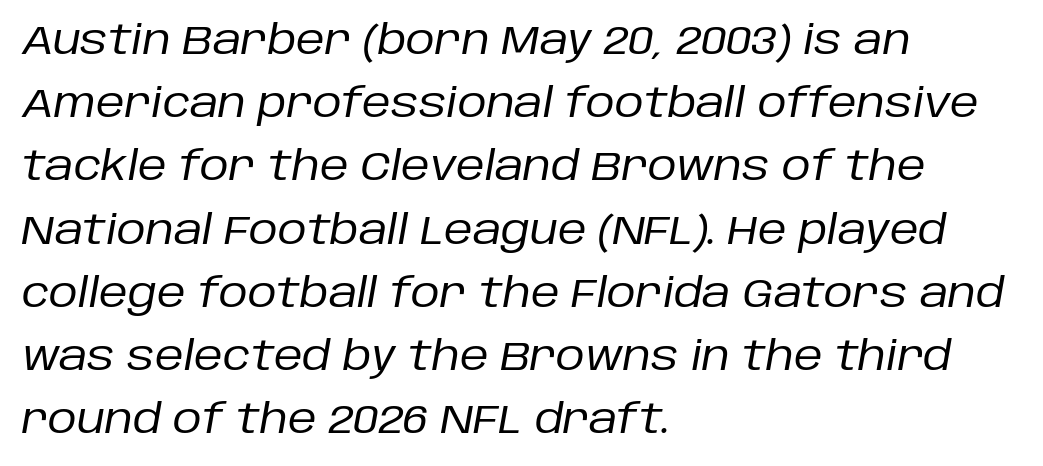
{"italic": "yes", "lean": "right", "slant_degrees": 10, "bold": "no", "weight": "regular", "width": "normal", "stroke_contrast": "low", "x_height": "large", "monospaced": "no", "underline": "no", "align": "left", "line_spacing": "normal", "line_spacing_ratio": 1.58, "letter_spacing": "normal", "letter_spacing_em": 0.0, "glyph_px": 40}
